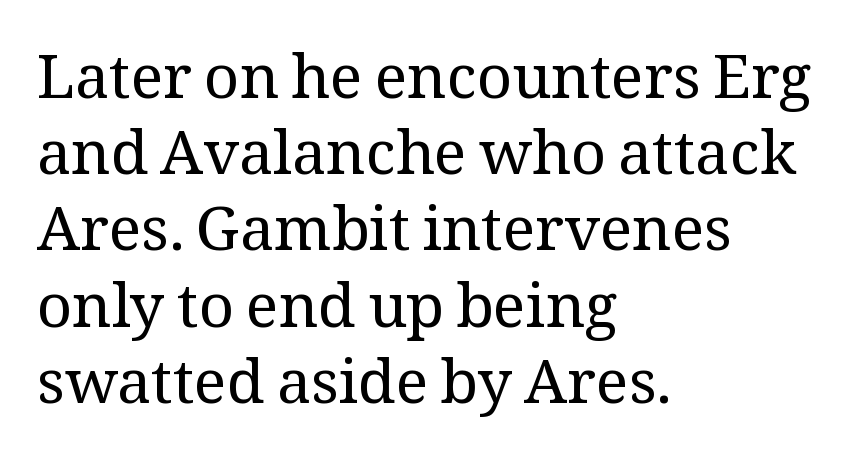
Q: Is the text bold? A: No.
Q: Is the text italic (slanted)? A: No, it is upright.
Q: Is the typeface a serif or a sans-serif typeface? A: Serif.
Q: Is the text underlined? A: No.
Q: How is the paragraph aligned? A: Left-aligned.
Q: Is the spacing between letters normal or unusually wide? A: Normal.
Q: Is the spacing between lines tight, normal or loose? A: Normal.
Q: Width (condensed, normal, or wide)? A: Normal.
Q: Stroke contrast? A: Medium.
Q: x-height? A: Medium.
Q: Monospaced? A: No.
